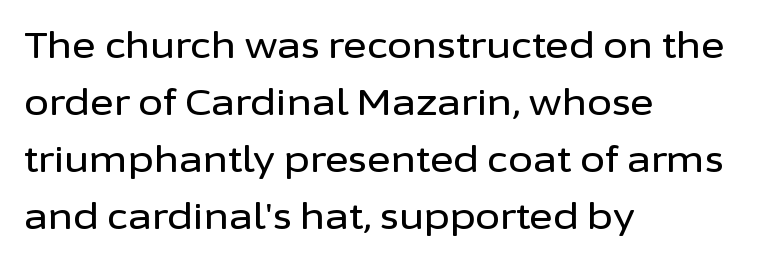
This sample keeps an unexceptional amount of space between lines. In terms of posture, this sample is upright. Tracking here is standard; glyphs follow each other at the usual distance. Short and long lines alike share a common starting point at left. These lines are composed in type without serifs. Character widths vary here, with narrow letters taking less room than wide ones.
